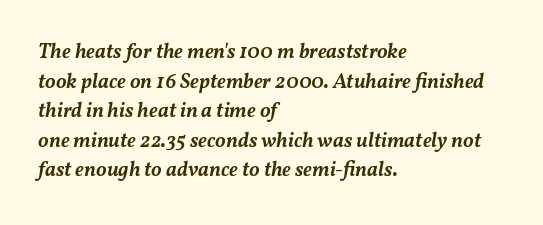
The image shows 21 px text type, italic (leaning right); set left-aligned, normal line spacing (1.41x), normal letter spacing, not underlined.
